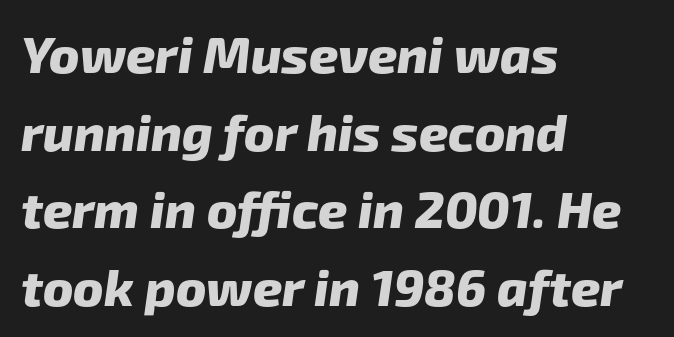
{"serif": "no", "bold": "yes", "weight": "heavy", "width": "normal", "stroke_contrast": "low", "x_height": "medium", "monospaced": "no", "underline": "no", "align": "left", "line_spacing": "normal", "line_spacing_ratio": 1.52, "letter_spacing": "normal", "letter_spacing_em": 0.0, "glyph_px": 51}
